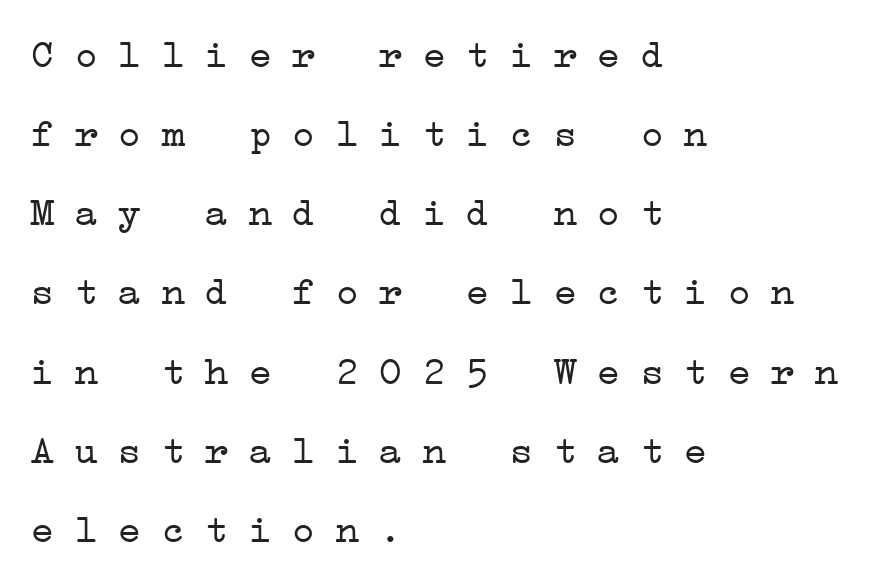
The characters display serif detailing at their extremities. Compared with a centered layout, this one pins lines to the left instead. The type is letterspaced generously, with wide tracking. A great deal of white space separates one row of letters from the next. Nothing heavy about these letters — not bold at all. Ordinary non-slanted type is in use.
